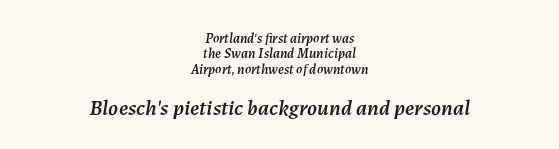
The image shows 22 px text type, italic (leaning right); set centered, tight line spacing (1.09x), normal letter spacing, not underlined; the second (bottom) block is 1.57x larger.
